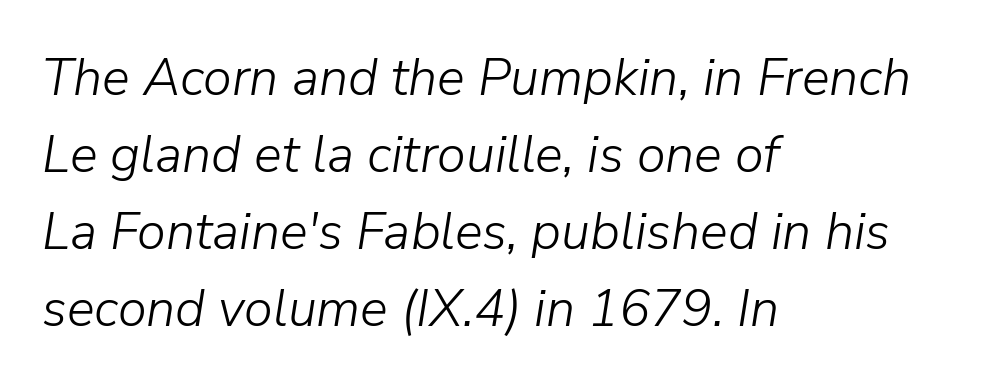
The image shows 52 px light type, italic (leaning right); set left-aligned, normal line spacing (1.48x), normal letter spacing, not underlined; low stroke contrast and a medium x-height.
